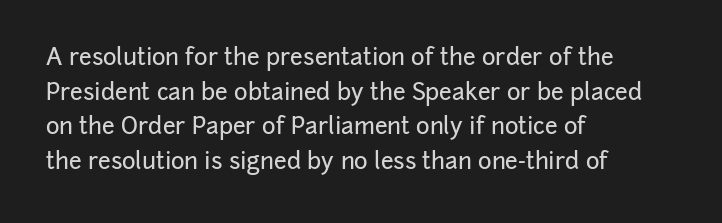
Q: Is the text italic (slanted)? A: No, it is upright.
Q: Is the text underlined? A: No.
Q: How is the paragraph aligned? A: Left-aligned.
Q: Is the spacing between letters normal or unusually wide? A: Normal.
Q: Is the spacing between lines tight, normal or loose? A: Normal.
